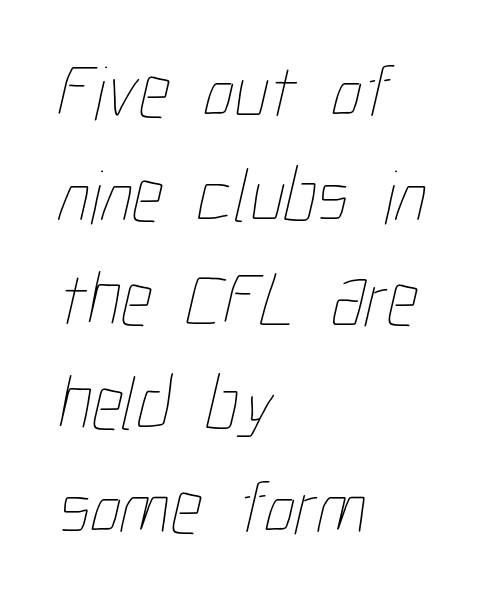
Q: Is the text bold? A: No.
Q: Is the text underlined? A: No.
Q: How is the paragraph aligned? A: Left-aligned.
Q: Is the spacing between letters normal or unusually wide? A: Normal.
Q: Is the spacing between lines tight, normal or loose? A: Normal.
Q: Width (condensed, normal, or wide)? A: Condensed.
Q: Stroke contrast? A: Low.
Q: x-height? A: Medium.
Q: Monospaced? A: No.
